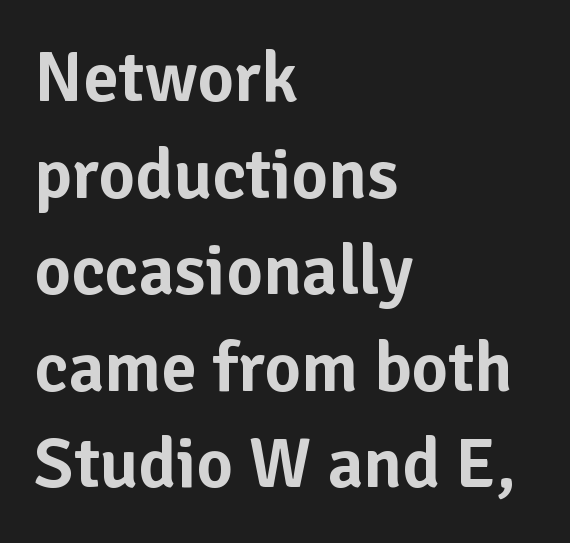
Q: Is the text italic (slanted)? A: No, it is upright.
Q: Is the typeface a serif or a sans-serif typeface? A: Sans-serif.
Q: Is the text underlined? A: No.
Q: How is the paragraph aligned? A: Left-aligned.
Q: Is the spacing between letters normal or unusually wide? A: Normal.
Q: Is the spacing between lines tight, normal or loose? A: Normal.
Q: Width (condensed, normal, or wide)? A: Normal.
Q: Stroke contrast? A: Low.
Q: x-height? A: Medium.
Q: Monospaced? A: No.
